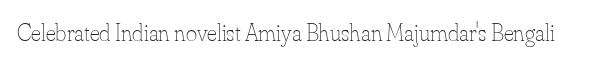
{"italic": "no", "bold": "no", "underline": "no", "letter_spacing": "normal", "letter_spacing_em": 0.0, "glyph_px": 24}
